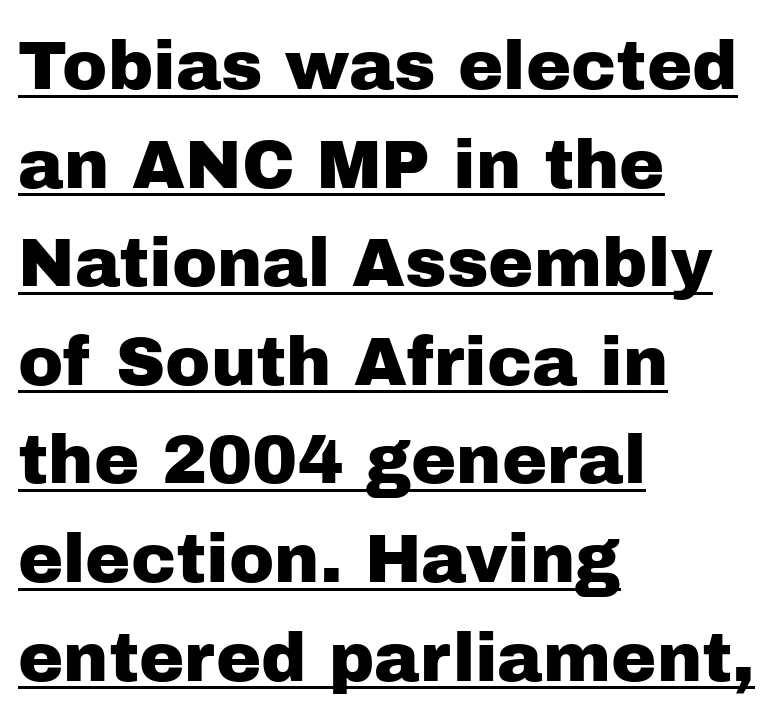
Q: Is the text italic (slanted)? A: No, it is upright.
Q: Is the typeface a serif or a sans-serif typeface? A: Sans-serif.
Q: Is the text underlined? A: Yes.
Q: How is the paragraph aligned? A: Left-aligned.
Q: Is the spacing between letters normal or unusually wide? A: Normal.
Q: Is the spacing between lines tight, normal or loose? A: Normal.
Q: Width (condensed, normal, or wide)? A: Normal.
Q: Stroke contrast? A: Low.
Q: x-height? A: Medium.
Q: Monospaced? A: No.
